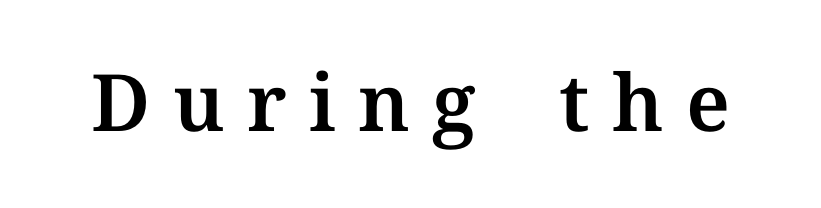
{"serif": "yes", "italic": "no", "width": "normal", "stroke_contrast": "medium", "x_height": "medium", "monospaced": "no", "underline": "no", "letter_spacing": "wide", "letter_spacing_em": 0.28, "glyph_px": 79}
